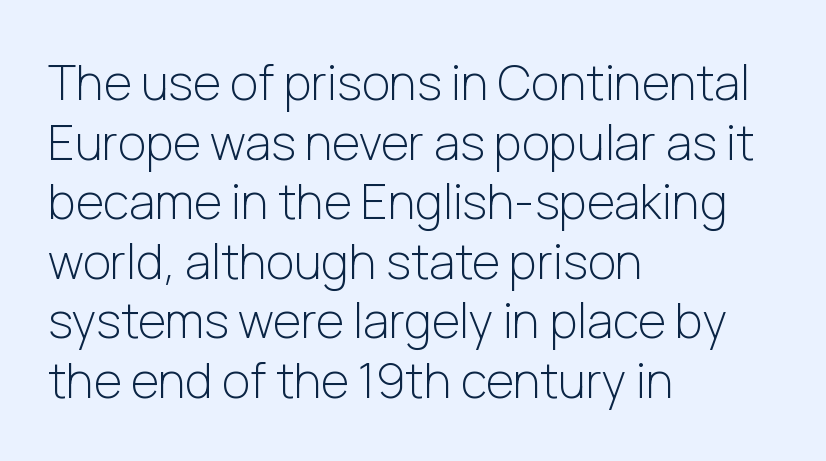
Q: Is the text bold? A: No.
Q: Is the text italic (slanted)? A: No, it is upright.
Q: Is the typeface a serif or a sans-serif typeface? A: Sans-serif.
Q: Is the text underlined? A: No.
Q: How is the paragraph aligned? A: Left-aligned.
Q: Is the spacing between letters normal or unusually wide? A: Normal.
Q: Width (condensed, normal, or wide)? A: Normal.
Q: Stroke contrast? A: Low.
Q: x-height? A: Medium.
Q: Monospaced? A: No.
